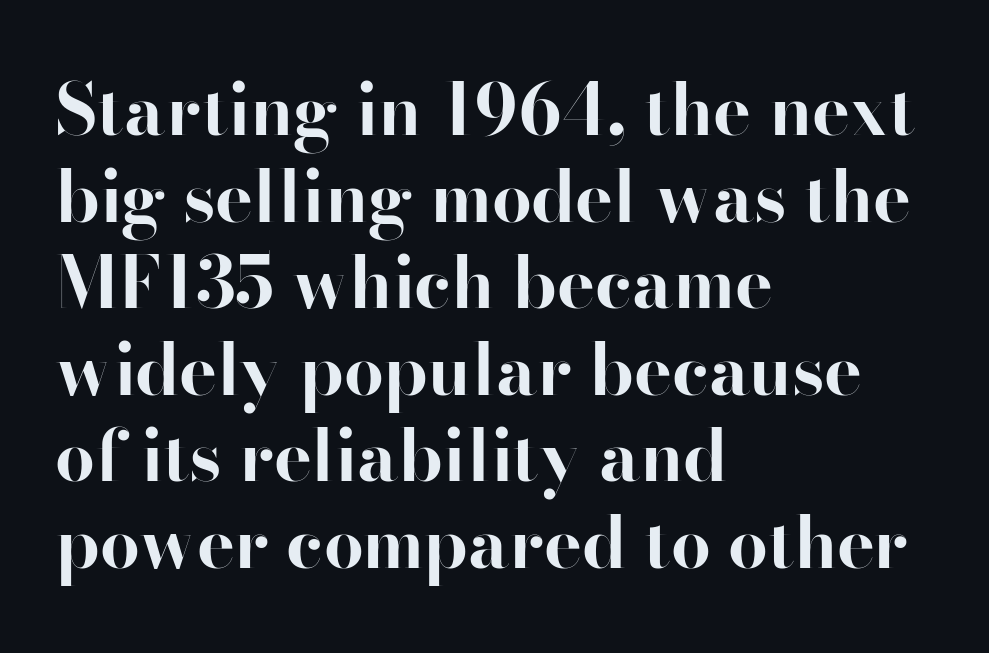
Q: Is the text bold? A: Yes.
Q: Is the text italic (slanted)? A: No, it is upright.
Q: Is the typeface a serif or a sans-serif typeface? A: Serif.
Q: Is the text underlined? A: No.
Q: How is the paragraph aligned? A: Left-aligned.
Q: Is the spacing between letters normal or unusually wide? A: Normal.
Q: Width (condensed, normal, or wide)? A: Normal.
Q: Stroke contrast? A: High.
Q: x-height? A: Small.
Q: Monospaced? A: No.
